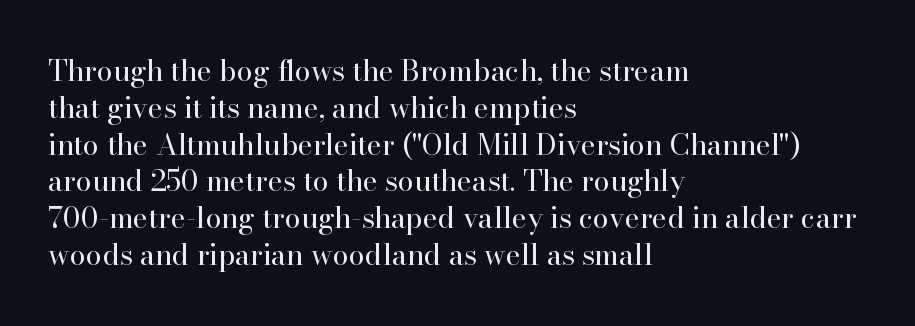
{"serif": "yes", "italic": "no", "bold": "no", "weight": "regular", "width": "normal", "stroke_contrast": "high", "x_height": "small", "monospaced": "no", "underline": "no", "align": "left", "line_spacing": "normal", "line_spacing_ratio": 1.27, "letter_spacing": "normal", "letter_spacing_em": 0.0, "glyph_px": 29}
